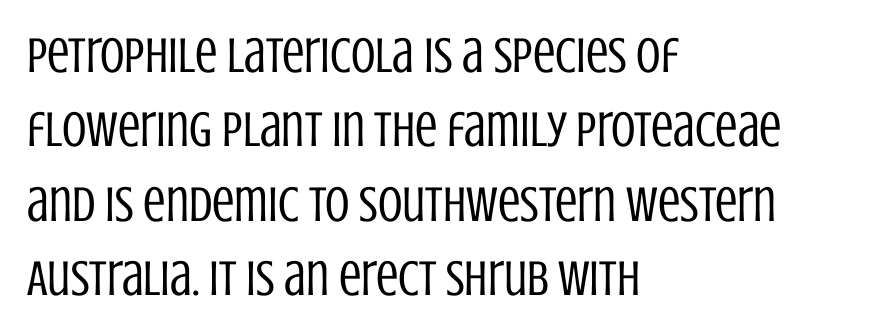
{"serif": "no", "italic": "no", "bold": "no", "weight": "regular", "width": "condensed", "stroke_contrast": "low", "x_height": "large", "monospaced": "no", "underline": "no", "align": "left", "line_spacing": "normal", "line_spacing_ratio": 1.49, "letter_spacing": "normal", "letter_spacing_em": 0.0, "glyph_px": 50}
